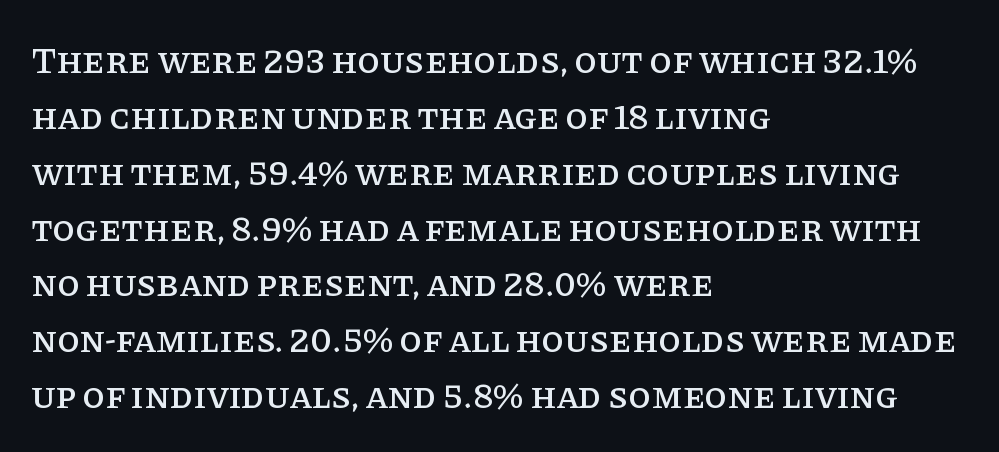
You can tell it's not italic because the verticals are truly vertical. Descender tails drop into unmarked territory. Here the designer chose a conventional face with non-uniform glyph widths. This rendering uses left alignment, leaving the right contour irregular.
